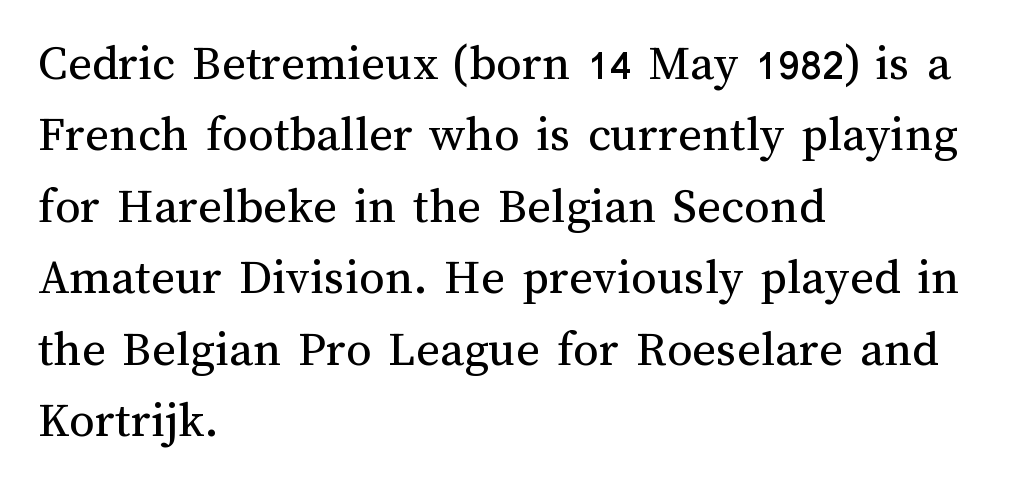
The image shows 51 px regular-weight type, upright; set left-aligned, normal line spacing (1.4x), normal letter spacing, not underlined; medium stroke contrast and a medium x-height.
